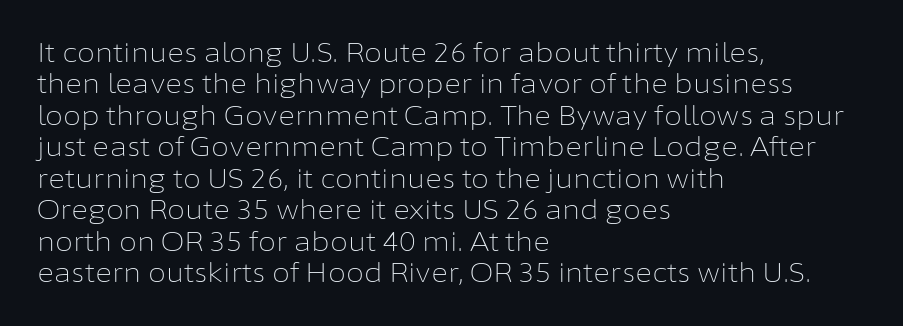
The image shows 26 px text type, upright; set left-aligned, line spacing 1.21x, normal letter spacing, not underlined.
